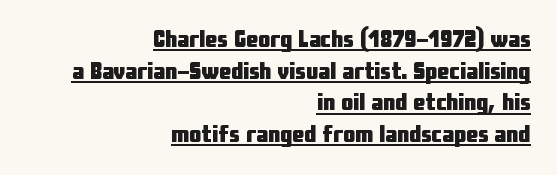
Q: Is the text bold? A: Yes.
Q: Is the text italic (slanted)? A: No, it is upright.
Q: Is the text underlined? A: Yes.
Q: How is the paragraph aligned? A: Right-aligned.
Q: Is the spacing between letters normal or unusually wide? A: Normal.
Q: Is the spacing between lines tight, normal or loose? A: Normal.
